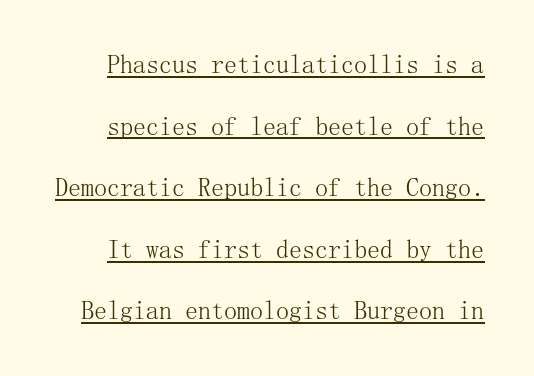
The image shows 26 px text type, upright; set loose line spacing (2.37x), normal letter spacing, underlined.
